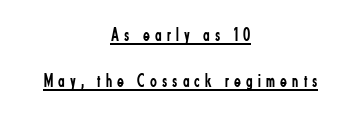
Each line is balanced around a shared central axis. The axis of the letterforms is exactly vertical. Weight: not bold — regular or lighter. Check the space under the baseline: a stroke is drawn there.
